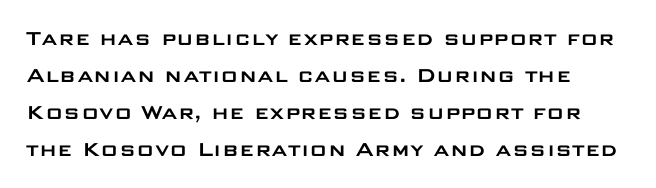
The lines sit at an ordinary, default distance from one another. Each row of text sits above clean, open space. This sample uses plain, unmodified letter spacing. The typography opts for an upright posture over an oblique one.
